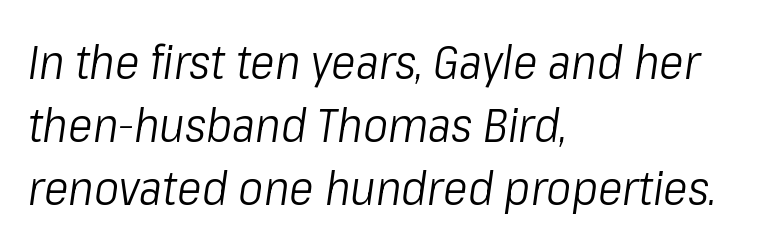
Q: Is the text bold? A: No.
Q: Is the text italic (slanted)? A: Yes, it leans right by about 8 degrees.
Q: Is the text underlined? A: No.
Q: How is the paragraph aligned? A: Left-aligned.
Q: Is the spacing between letters normal or unusually wide? A: Normal.
Q: Is the spacing between lines tight, normal or loose? A: Normal.
Q: Width (condensed, normal, or wide)? A: Condensed.
Q: Stroke contrast? A: Low.
Q: x-height? A: Medium.
Q: Monospaced? A: No.
